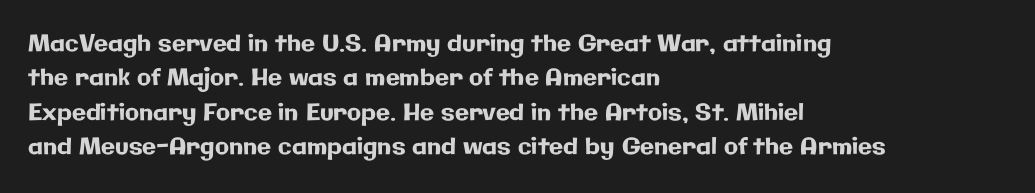
The image shows 23 px text type, upright; set left-aligned, normal line spacing (1.5x), normal letter spacing, not underlined.
